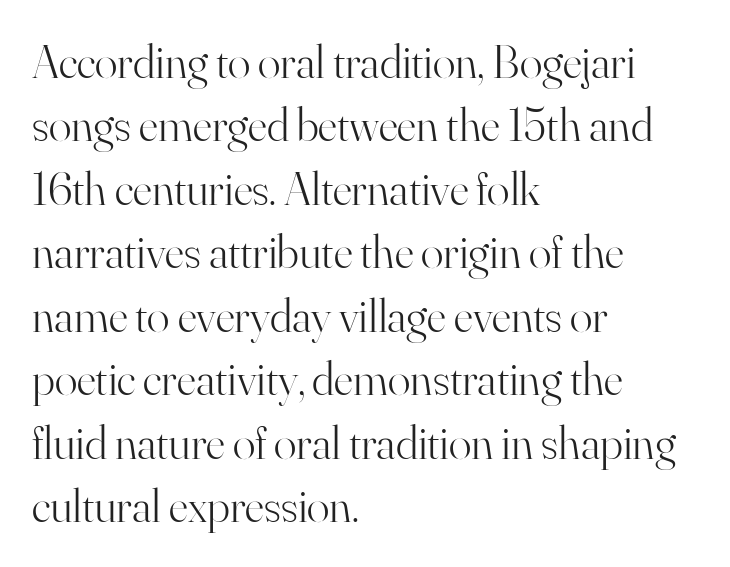
Q: Is the text bold? A: No.
Q: Is the text italic (slanted)? A: No, it is upright.
Q: Is the typeface a serif or a sans-serif typeface? A: Serif.
Q: Is the text underlined? A: No.
Q: How is the paragraph aligned? A: Left-aligned.
Q: Is the spacing between letters normal or unusually wide? A: Normal.
Q: Is the spacing between lines tight, normal or loose? A: Normal.
Q: Width (condensed, normal, or wide)? A: Normal.
Q: Stroke contrast? A: High.
Q: x-height? A: Small.
Q: Monospaced? A: No.
